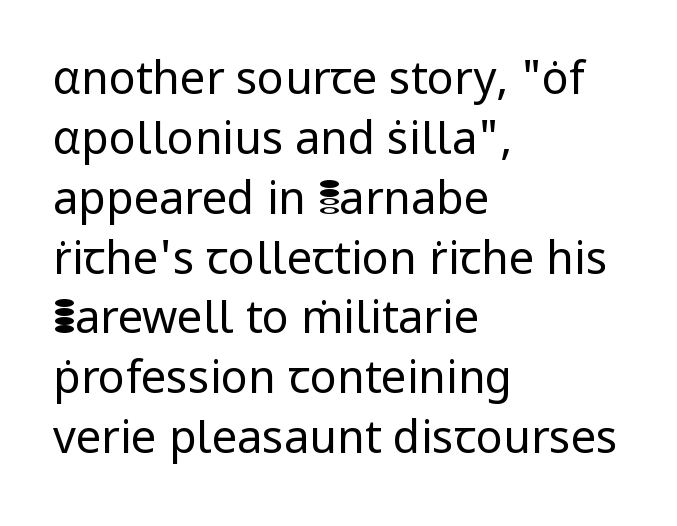
The image shows 45 px regular-weight sans-serif type, upright; set left-aligned, normal line spacing (1.33x), normal letter spacing, not underlined; low stroke contrast and a medium x-height.
